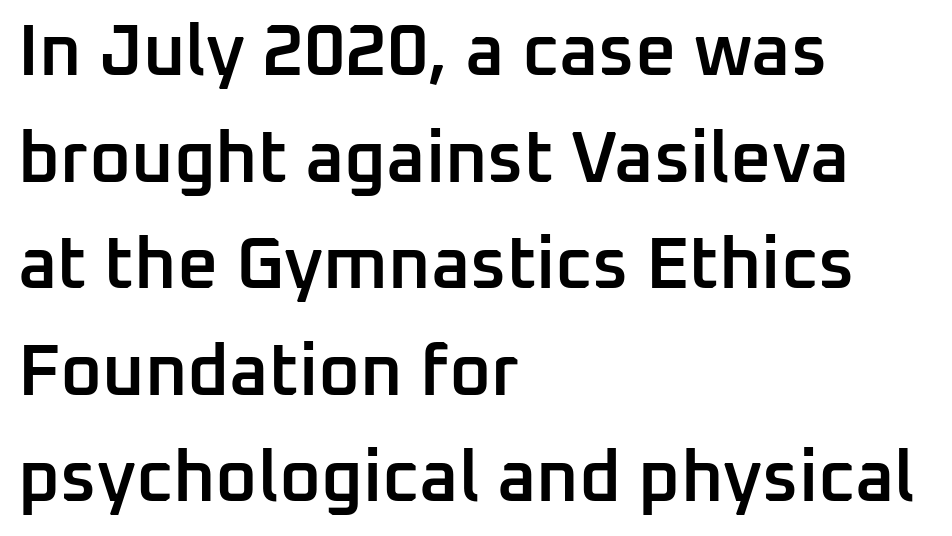
Q: Is the text bold? A: Semi-bold.
Q: Is the text italic (slanted)? A: No, it is upright.
Q: Is the typeface a serif or a sans-serif typeface? A: Sans-serif.
Q: Is the text underlined? A: No.
Q: How is the paragraph aligned? A: Left-aligned.
Q: Is the spacing between letters normal or unusually wide? A: Normal.
Q: Is the spacing between lines tight, normal or loose? A: Normal.
Q: Width (condensed, normal, or wide)? A: Normal.
Q: Stroke contrast? A: Low.
Q: x-height? A: Medium.
Q: Monospaced? A: No.
